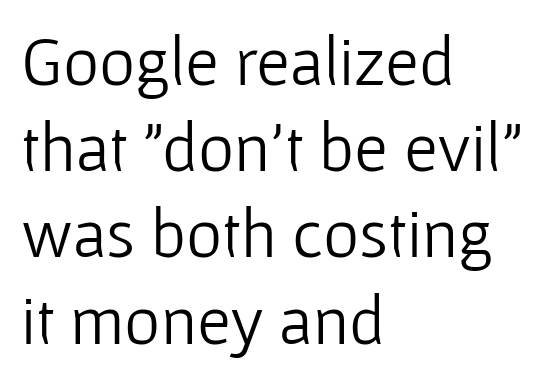
The image shows 69 px light sans-serif type, upright; set left-aligned, normal line spacing (1.25x), normal letter spacing, not underlined; low stroke contrast and a medium x-height.
